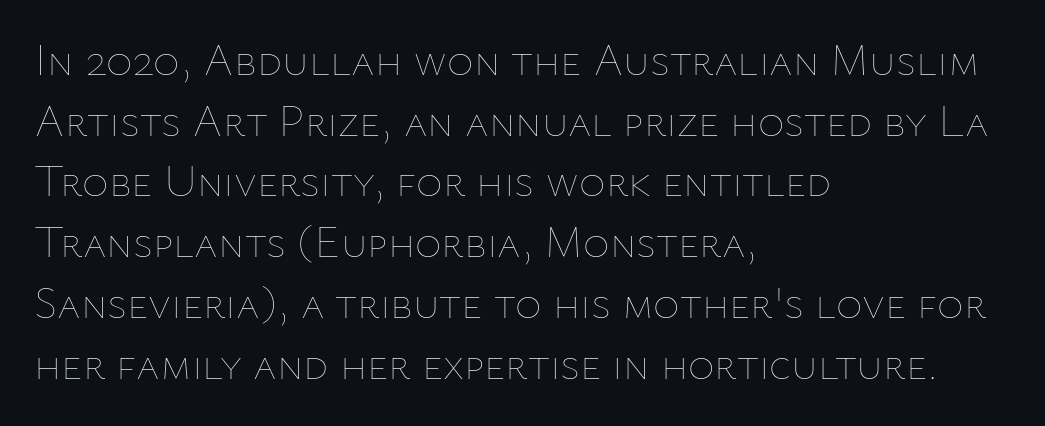
Lines of text with bare space underneath. No letter is thick-stroked: the sample isn't bold. Nobody touched the tracking dial on this one. The leading is moderate, giving the passage an even texture. This is roman type, the default non-slanted kind.
